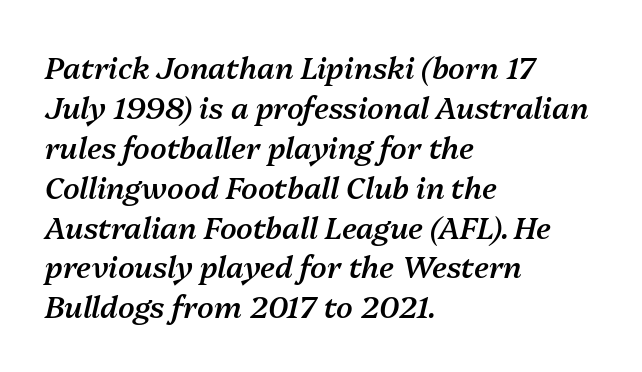
{"italic": "yes", "lean": "right", "slant_degrees": 13, "bold": "semi", "weight": "semibold", "width": "normal", "stroke_contrast": "medium", "x_height": "medium", "monospaced": "no", "underline": "no", "align": "left", "line_spacing": "normal", "line_spacing_ratio": 1.33, "letter_spacing": "normal", "letter_spacing_em": 0.0, "glyph_px": 30}
